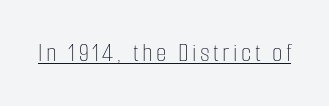
The image shows 27 px text type, upright; set underlined.
